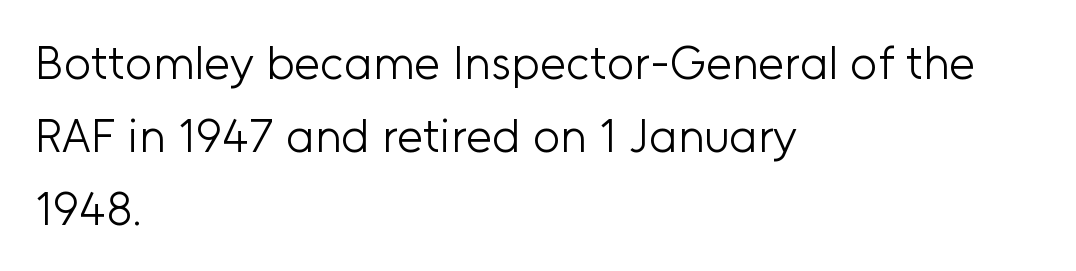
Q: Is the text bold? A: No.
Q: Is the text italic (slanted)? A: No, it is upright.
Q: Is the typeface a serif or a sans-serif typeface? A: Sans-serif.
Q: Is the text underlined? A: No.
Q: How is the paragraph aligned? A: Left-aligned.
Q: Is the spacing between letters normal or unusually wide? A: Normal.
Q: Is the spacing between lines tight, normal or loose? A: Normal.
Q: Width (condensed, normal, or wide)? A: Normal.
Q: Stroke contrast? A: Low.
Q: x-height? A: Medium.
Q: Monospaced? A: No.
